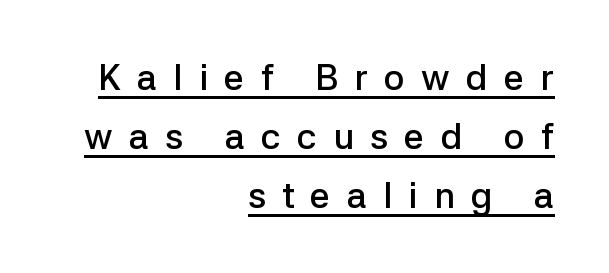
Q: Is the text bold? A: Semi-bold.
Q: Is the text italic (slanted)? A: No, it is upright.
Q: Is the typeface a serif or a sans-serif typeface? A: Sans-serif.
Q: Is the text underlined? A: Yes.
Q: How is the paragraph aligned? A: Right-aligned.
Q: Is the spacing between letters normal or unusually wide? A: Unusually wide.
Q: Is the spacing between lines tight, normal or loose? A: Normal.
Q: Width (condensed, normal, or wide)? A: Normal.
Q: Stroke contrast? A: Low.
Q: x-height? A: Medium.
Q: Monospaced? A: No.
